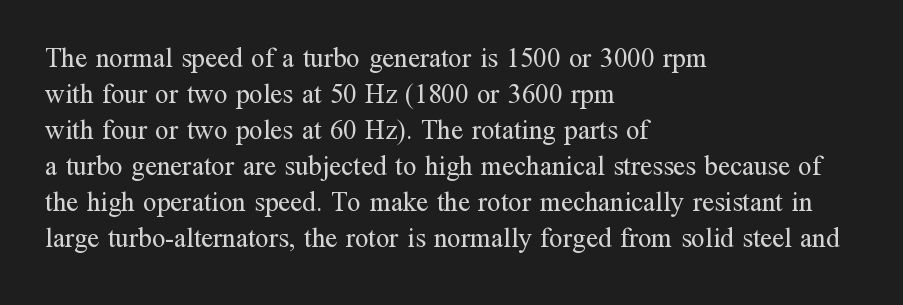
{"italic": "no", "bold": "no", "underline": "no", "align": "left", "line_spacing": "normal", "line_spacing_ratio": 1.33, "letter_spacing": "normal", "letter_spacing_em": 0.0, "glyph_px": 27}
